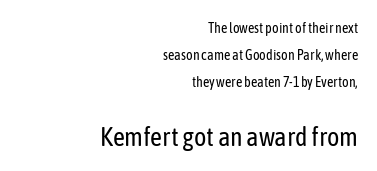
Underline: absent. Widely set lines give the paragraph a tall, airy silhouette. Type size steps up from the first block to the second. The lines are quadded right. Compared with typical body copy, the letter spacing here is the same. Unlike italic type, these characters show no tilt at all.
